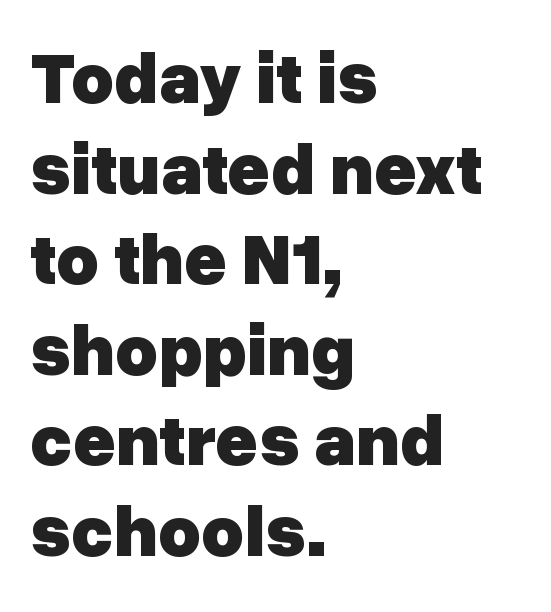
Q: Is the text bold? A: Yes.
Q: Is the text italic (slanted)? A: No, it is upright.
Q: Is the typeface a serif or a sans-serif typeface? A: Sans-serif.
Q: Is the text underlined? A: No.
Q: How is the paragraph aligned? A: Left-aligned.
Q: Is the spacing between letters normal or unusually wide? A: Normal.
Q: Width (condensed, normal, or wide)? A: Normal.
Q: Stroke contrast? A: Low.
Q: x-height? A: Medium.
Q: Monospaced? A: No.
